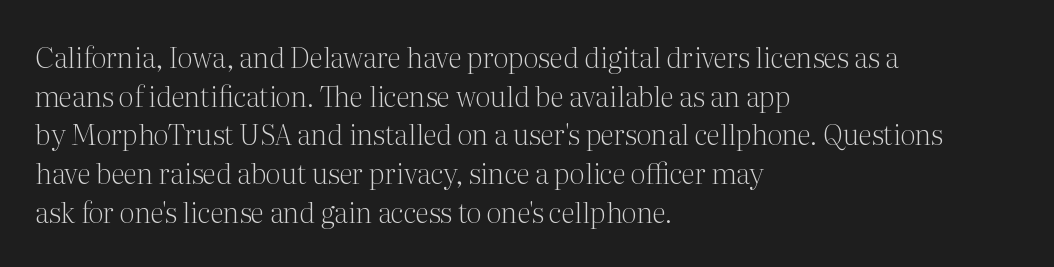
{"serif": "yes", "italic": "no", "bold": "no", "weight": "light", "width": "normal", "stroke_contrast": "medium", "x_height": "medium", "monospaced": "no", "underline": "no", "align": "left", "line_spacing": "normal", "line_spacing_ratio": 1.38, "letter_spacing": "normal", "letter_spacing_em": 0.0, "glyph_px": 28}
